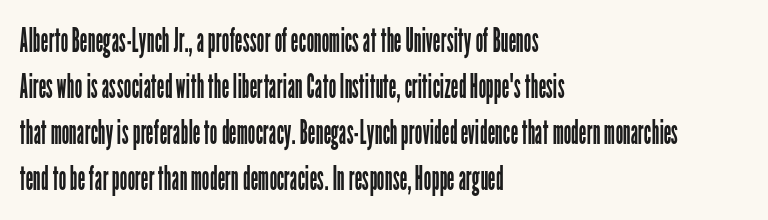
Q: Is the text bold? A: No.
Q: Is the text italic (slanted)? A: No, it is upright.
Q: Is the typeface a serif or a sans-serif typeface? A: Sans-serif.
Q: Is the text underlined? A: No.
Q: How is the paragraph aligned? A: Left-aligned.
Q: Is the spacing between letters normal or unusually wide? A: Normal.
Q: Is the spacing between lines tight, normal or loose? A: Normal.
Q: Width (condensed, normal, or wide)? A: Condensed.
Q: Stroke contrast? A: Low.
Q: x-height? A: Medium.
Q: Monospaced? A: No.
